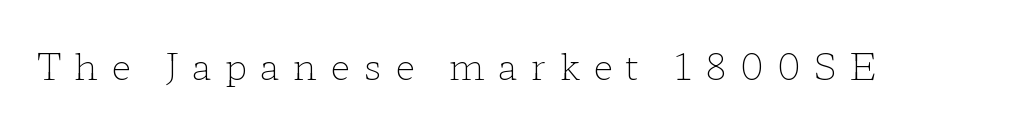
The image shows 36 px light, wide serif type, upright; set unusually wide letter spacing (+0.37 em), not underlined; low stroke contrast and a medium x-height.
